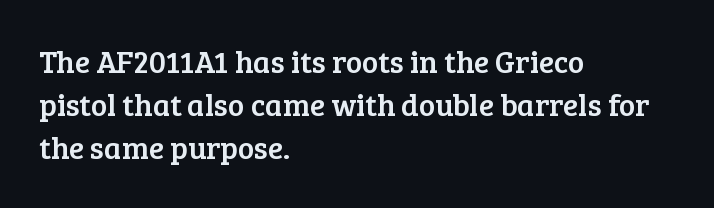
Q: Is the text italic (slanted)? A: No, it is upright.
Q: Is the typeface a serif or a sans-serif typeface? A: Serif.
Q: Is the text underlined? A: No.
Q: How is the paragraph aligned? A: Left-aligned.
Q: Is the spacing between letters normal or unusually wide? A: Normal.
Q: Is the spacing between lines tight, normal or loose? A: Normal.
Q: Width (condensed, normal, or wide)? A: Normal.
Q: Stroke contrast? A: Low.
Q: x-height? A: Medium.
Q: Monospaced? A: No.
